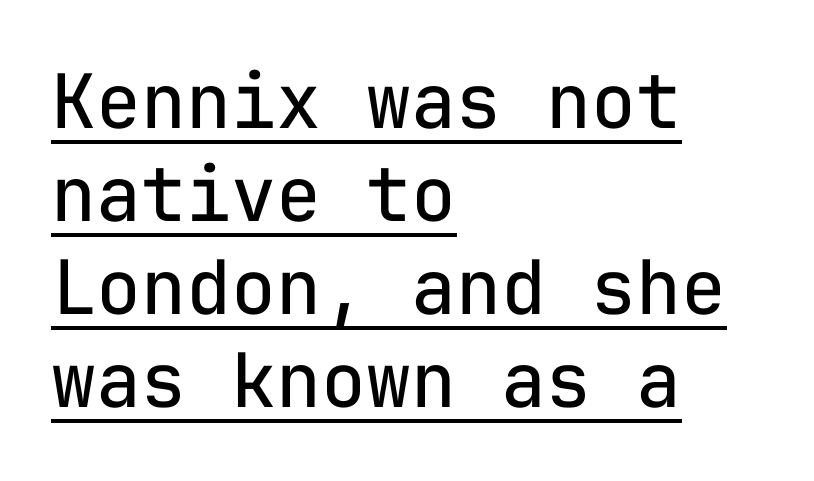
{"serif": "no", "italic": "no", "bold": "no", "weight": "regular", "width": "normal", "stroke_contrast": "low", "x_height": "medium", "monospaced": "yes", "underline": "yes", "align": "left", "line_spacing_ratio": 1.24, "letter_spacing": "normal", "letter_spacing_em": 0.0, "glyph_px": 75}
